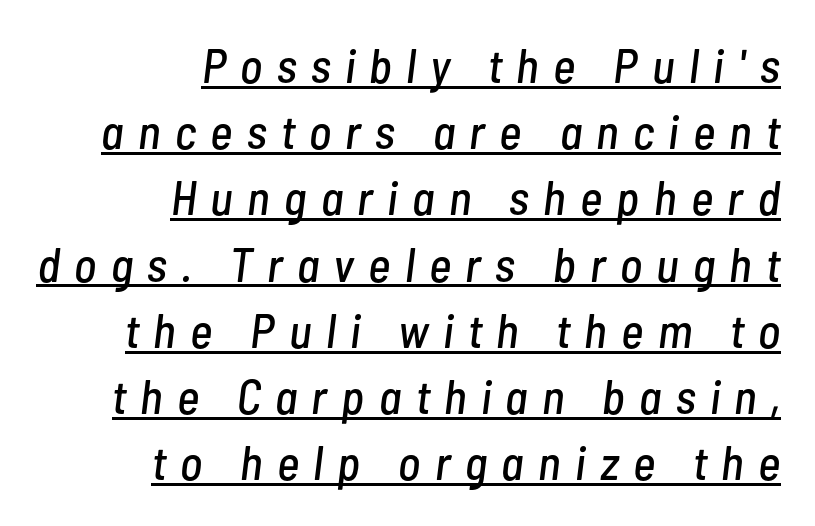
{"italic": "yes", "lean": "right", "slant_degrees": 7, "width": "condensed", "stroke_contrast": "low", "x_height": "medium", "monospaced": "no", "underline": "yes", "align": "right", "line_spacing": "normal", "line_spacing_ratio": 1.38, "letter_spacing": "wide", "letter_spacing_em": 0.3, "glyph_px": 48}
